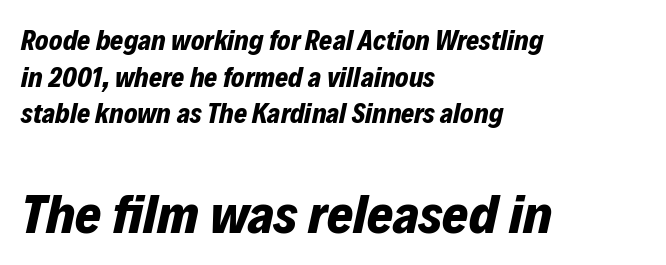
The face used here appears at its bigger size in the lower chunk. Unmarked baselines from the first word to the last. On the weight axis this lands at bold, roughly 700. This block has exactly the height ordinary leading produces. The passage shown has conventional tracking throughout. Visually the block forms a straight wall on the left and a jagged coastline on the right.
